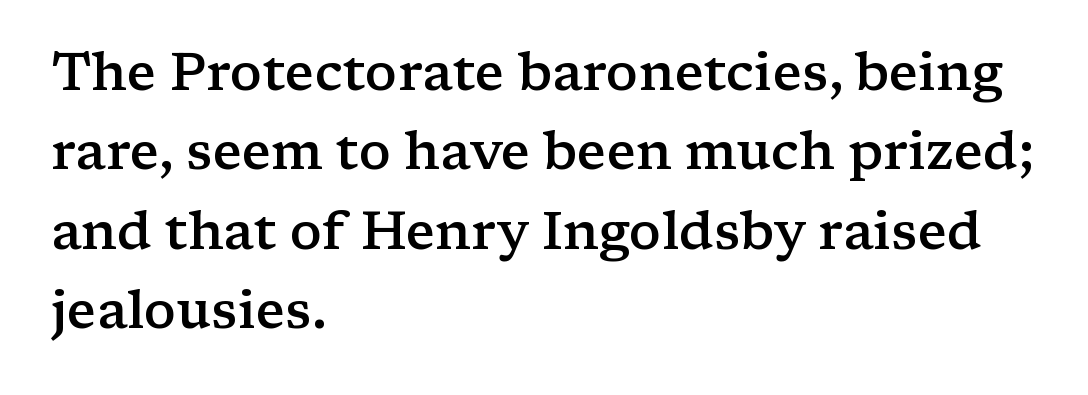
Default kerning and tracking; the words read as compact shapes. The glyphs are unaccompanied by any horizontal stroke below them. A semibold gives these letters moderate extra thickness, short of bold. Do the letters lean? They stand straight. Baseline-to-baseline distance is the conventional proportion of letter height. The passage shown is typed in a proportional face where columns would drift.
